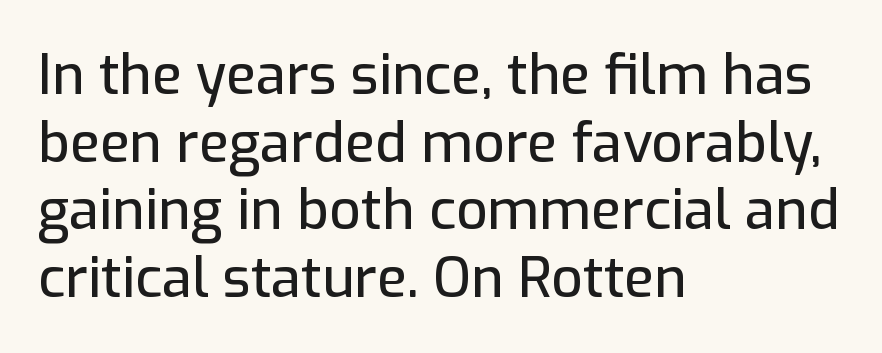
The compositor pushed each line to the left boundary. Observe the ordinary spacing: letters are neighbours, not strangers. Honestly, there is no underline to notice here at all. The face used here is a sans, in the tradition of grotesques and geometrics.
